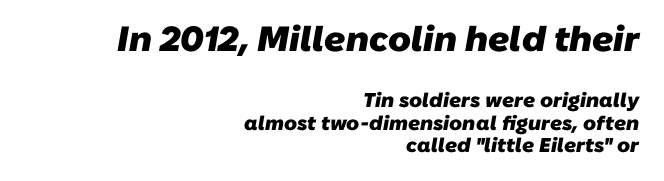
Q: Is the text bold? A: Yes.
Q: Is the typeface a serif or a sans-serif typeface? A: Sans-serif.
Q: Is the text underlined? A: No.
Q: How is the paragraph aligned? A: Right-aligned.
Q: Is the spacing between letters normal or unusually wide? A: Normal.
Q: Is the spacing between lines tight, normal or loose? A: Tight.
Q: Which block of text is set in a larger size, the first (top) or the second (bottom)? A: The first (top) one.
Q: Width (condensed, normal, or wide)? A: Normal.
Q: Stroke contrast? A: Low.
Q: x-height? A: Medium.
Q: Monospaced? A: No.
